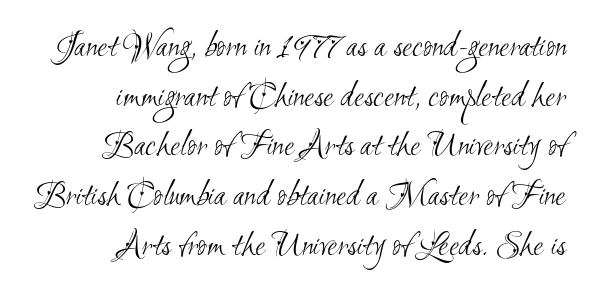
The image shows 36 px light, condensed sans-serif type; set right-aligned, normal line spacing (1.38x), normal letter spacing, not underlined; medium stroke contrast and a small x-height.
